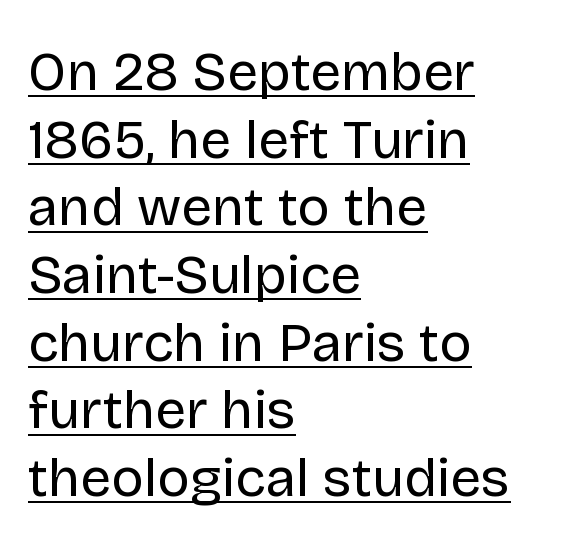
The image shows 55 px regular-weight sans-serif type, upright; set left-aligned, line spacing 1.23x, normal letter spacing, underlined; low stroke contrast and a large x-height.
